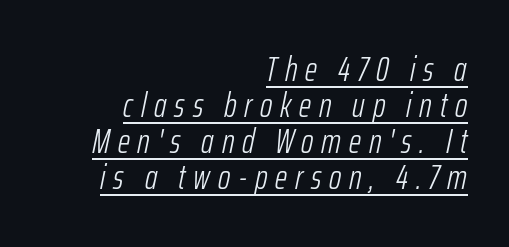
Letter spacing: wide. Varying glyph widths throughout — classic text-font behaviour. Caption: multi-line text, flush right, ragged left. Is the type slanted? Yes — the strokes lean at a clear angle. These characters rest on top of a visible drawn line.
